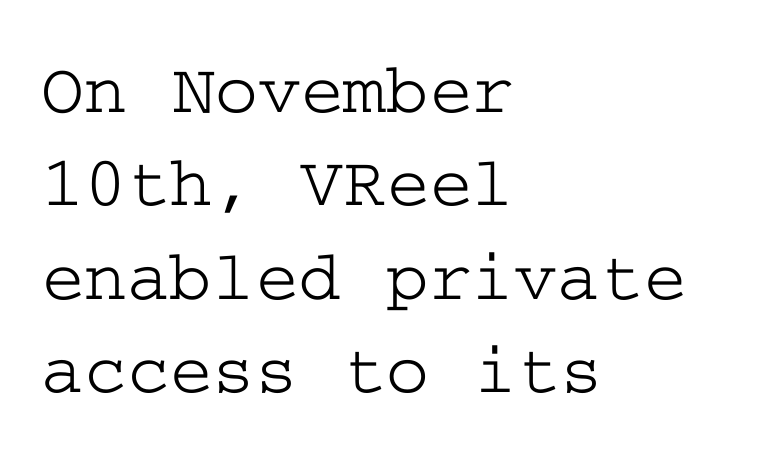
{"serif": "yes", "italic": "no", "width": "wide", "stroke_contrast": "low", "x_height": "medium", "underline": "no", "align": "left", "line_spacing": "normal", "line_spacing_ratio": 1.28, "letter_spacing": "normal", "letter_spacing_em": 0.0, "glyph_px": 73}
